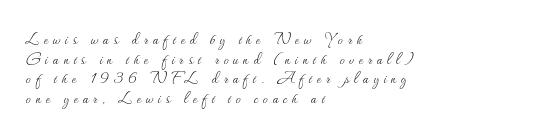
The foot of each line stays bare and open. Line spacing here is tight. If you drew a ruler down the left edge, every line would touch it. These glyphs show unthickened strokes, regular width or finer. Substantial extra tracking has been applied to these lines.
